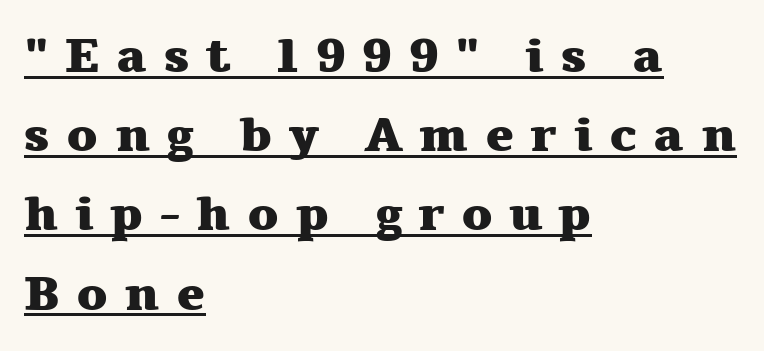
{"serif": "yes", "italic": "no", "bold": "yes", "weight": "heavy", "width": "wide", "stroke_contrast": "medium", "x_height": "medium", "monospaced": "no", "underline": "yes", "align": "left", "line_spacing": "normal", "line_spacing_ratio": 1.65, "letter_spacing": "wide", "letter_spacing_em": 0.34, "glyph_px": 48}
